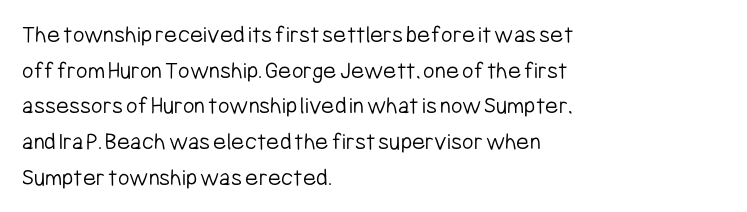
The image shows 25 px text type, upright; set left-aligned, normal line spacing (1.43x), normal letter spacing, not underlined.
